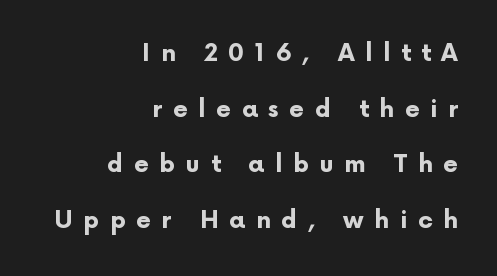
Q: Is the text bold? A: Yes.
Q: Is the text italic (slanted)? A: No, it is upright.
Q: Is the text underlined? A: No.
Q: How is the paragraph aligned? A: Right-aligned.
Q: Is the spacing between letters normal or unusually wide? A: Unusually wide.
Q: Is the spacing between lines tight, normal or loose? A: Loose.
